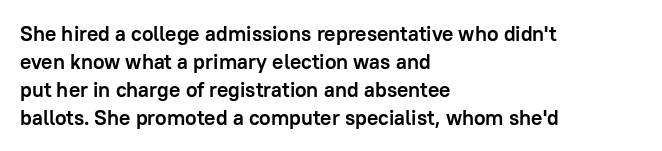
{"italic": "no", "bold": "yes", "underline": "no", "align": "left", "line_spacing": "normal", "line_spacing_ratio": 1.33, "letter_spacing": "normal", "letter_spacing_em": 0.0, "glyph_px": 21}
